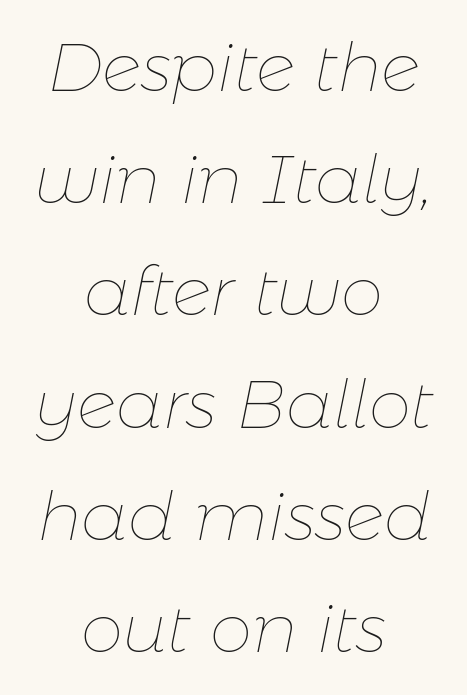
{"italic": "yes", "lean": "right", "slant_degrees": 11, "bold": "no", "weight": "thin", "width": "normal", "stroke_contrast": "low", "x_height": "medium", "monospaced": "no", "underline": "no", "align": "center", "line_spacing": "normal", "line_spacing_ratio": 1.65, "letter_spacing": "normal", "letter_spacing_em": 0.0, "glyph_px": 68}
